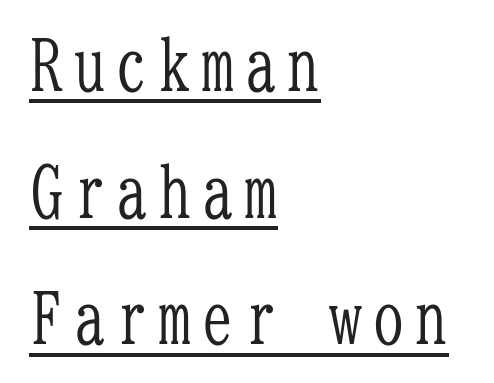
{"serif": "yes", "italic": "no", "bold": "no", "weight": "light", "width": "condensed", "stroke_contrast": "low", "x_height": "medium", "monospaced": "yes", "underline": "yes", "align": "left", "line_spacing_ratio": 1.81, "glyph_px": 70}
